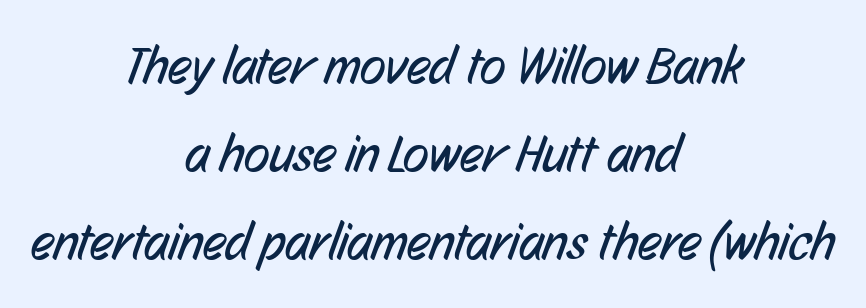
Q: Is the text bold? A: No.
Q: Is the typeface a serif or a sans-serif typeface? A: Sans-serif.
Q: Is the text underlined? A: No.
Q: How is the paragraph aligned? A: Centered.
Q: Is the spacing between letters normal or unusually wide? A: Normal.
Q: Is the spacing between lines tight, normal or loose? A: Normal.
Q: Width (condensed, normal, or wide)? A: Condensed.
Q: Stroke contrast? A: Low.
Q: x-height? A: Medium.
Q: Monospaced? A: No.
